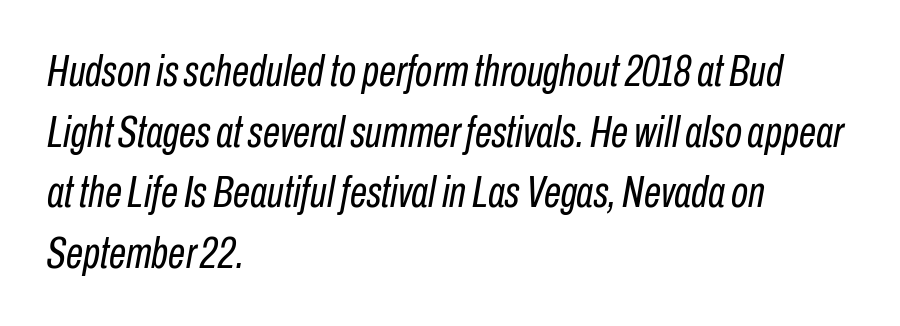
{"italic": "yes", "lean": "right", "slant_degrees": 10, "bold": "no", "weight": "regular", "width": "condensed", "stroke_contrast": "low", "x_height": "medium", "monospaced": "no", "underline": "no", "align": "left", "line_spacing": "normal", "line_spacing_ratio": 1.38, "letter_spacing": "normal", "letter_spacing_em": 0.0, "glyph_px": 44}
